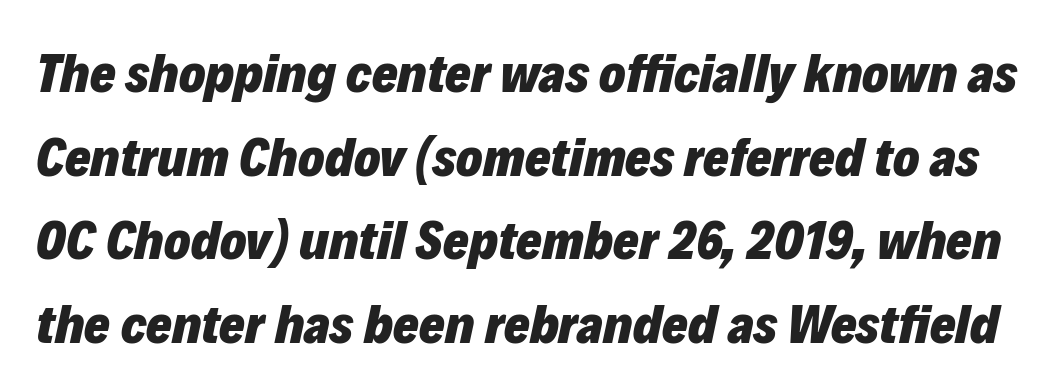
The image shows 55 px heavy type, italic (leaning right); set normal line spacing (1.52x), normal letter spacing, not underlined; low stroke contrast and a medium x-height.
